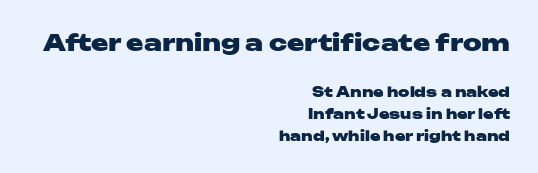
{"italic": "no", "bold": "yes", "underline": "no", "align": "right", "line_spacing": "normal", "line_spacing_ratio": 1.58, "letter_spacing": "normal", "letter_spacing_em": 0.0, "larger_block": "first", "size_ratio": 1.64, "glyph_px": 23}
